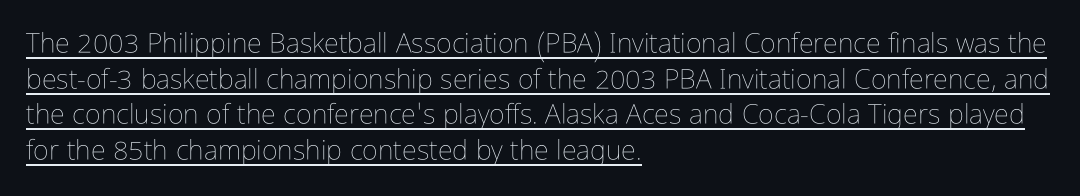
If you drew a ruler down the left edge, every line would touch it. Vertical spacing — default. Like a heading marked for emphasis, these lines bear an underscore. These lines were composed using upright roman letters. Bold? No — there's no thickening of the strokes.
